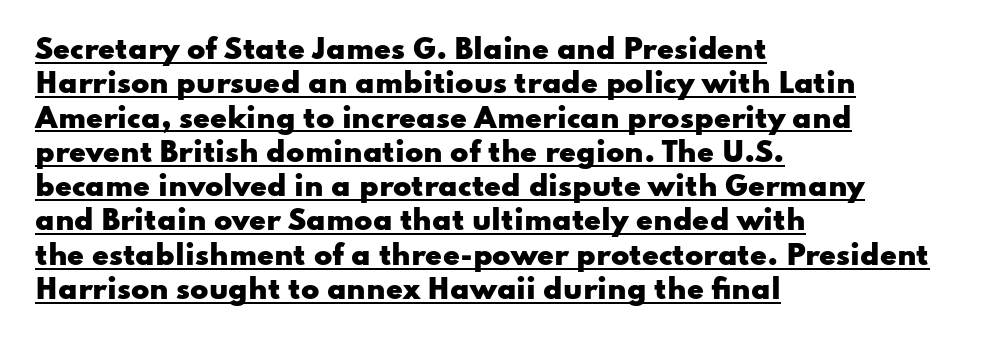
Q: Is the text bold? A: Yes.
Q: Is the text italic (slanted)? A: No, it is upright.
Q: Is the text underlined? A: Yes.
Q: How is the paragraph aligned? A: Left-aligned.
Q: Is the spacing between letters normal or unusually wide? A: Normal.
Q: Is the spacing between lines tight, normal or loose? A: Normal.
